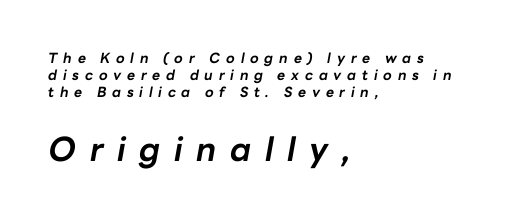
Visually the block forms a straight wall on the left and a jagged coastline on the right. Substantial extra tracking has been applied to these lines. A typesetter would call this proportional, since set widths differ per character. The string is rendered with underlining switched off. If you drew a line through each stem, it would be angled. The second block has been scaled up relative to the first.
